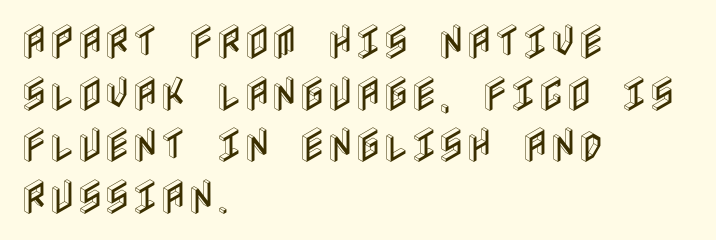
Check under the words: just untouched page. Reading down the block, your eye returns to a fixed left position each line. Students, observe: this is what conventionally led text looks like. Tall strokes in this sample are plumb rather than angled.
